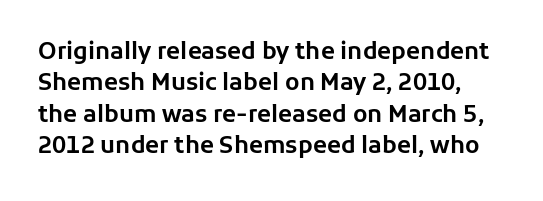
{"italic": "no", "underline": "no", "line_spacing": "normal", "line_spacing_ratio": 1.36, "letter_spacing": "normal", "letter_spacing_em": 0.0, "glyph_px": 23}
